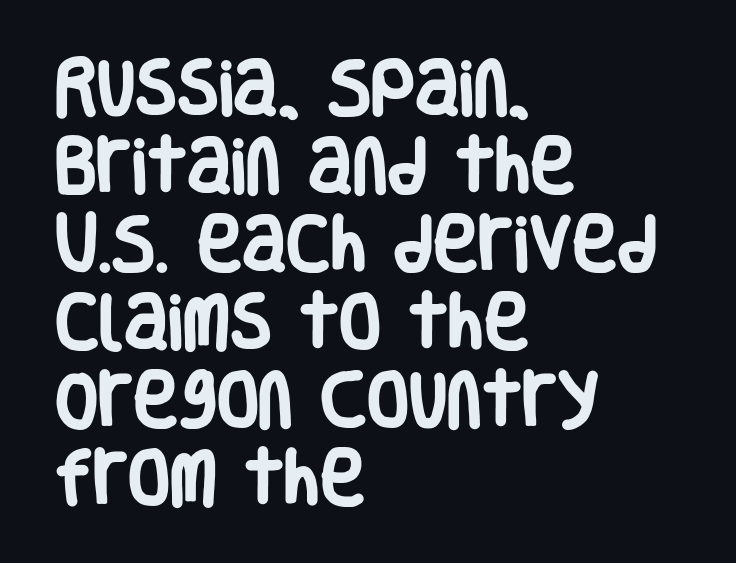
The image shows 61 px heavy, condensed sans-serif type, upright; set left-aligned, normal line spacing (1.28x), normal letter spacing, not underlined; low stroke contrast and a large x-height.
